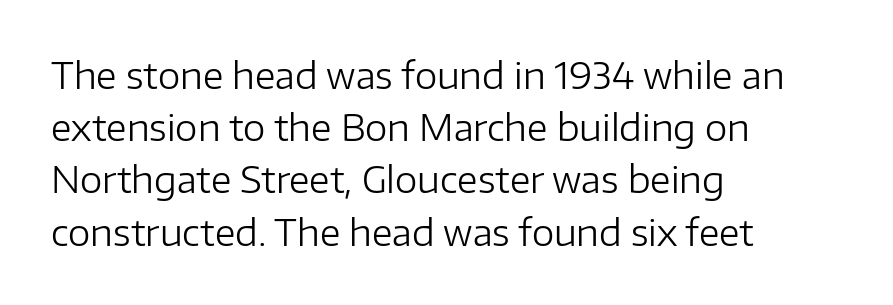
{"serif": "no", "italic": "no", "bold": "no", "weight": "regular", "width": "normal", "stroke_contrast": "low", "x_height": "medium", "monospaced": "no", "underline": "no", "align": "left", "line_spacing": "normal", "line_spacing_ratio": 1.45, "letter_spacing": "normal", "letter_spacing_em": 0.0, "glyph_px": 36}
